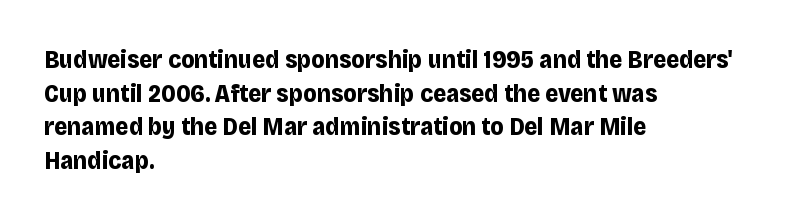
The image shows 25 px bold type, upright; set left-aligned, normal line spacing (1.35x), normal letter spacing, not underlined.
